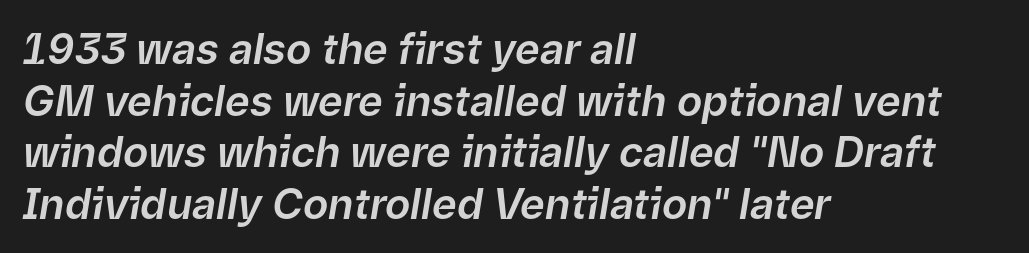
Q: Is the text italic (slanted)? A: Yes, it leans right by about 9 degrees.
Q: Is the text underlined? A: No.
Q: How is the paragraph aligned? A: Left-aligned.
Q: Is the spacing between letters normal or unusually wide? A: Normal.
Q: Width (condensed, normal, or wide)? A: Normal.
Q: Stroke contrast? A: Low.
Q: x-height? A: Medium.
Q: Monospaced? A: No.
